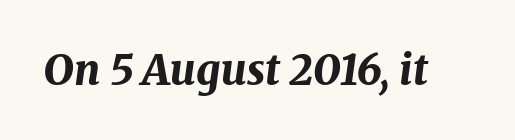
Q: Is the text bold? A: Yes.
Q: Is the text italic (slanted)? A: Yes, it leans right by about 8 degrees.
Q: Is the text underlined? A: No.
Q: Is the spacing between letters normal or unusually wide? A: Normal.
Q: Width (condensed, normal, or wide)? A: Normal.
Q: Stroke contrast? A: Medium.
Q: x-height? A: Medium.
Q: Monospaced? A: No.
